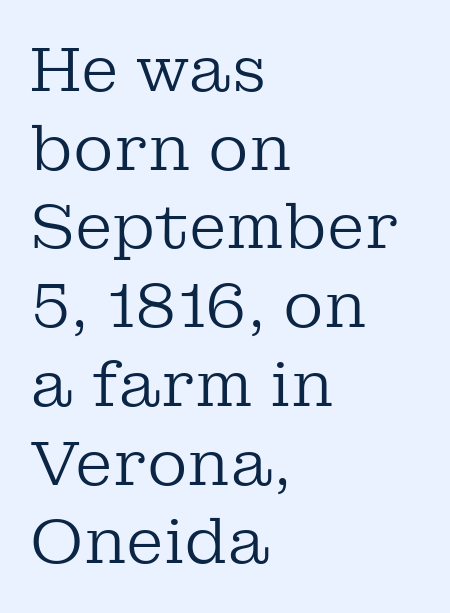
{"serif": "yes", "italic": "no", "bold": "no", "weight": "regular", "width": "normal", "stroke_contrast": "low", "x_height": "medium", "monospaced": "no", "underline": "no", "align": "left", "line_spacing": "normal", "line_spacing_ratio": 1.27, "letter_spacing": "normal", "letter_spacing_em": 0.0, "glyph_px": 62}
